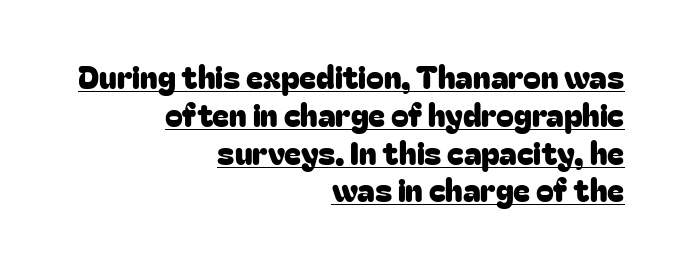
{"serif": "no", "italic": "no", "width": "normal", "stroke_contrast": "low", "x_height": "medium", "monospaced": "no", "underline": "yes", "align": "right", "line_spacing_ratio": 1.18, "letter_spacing": "normal", "letter_spacing_em": 0.0, "glyph_px": 32}
